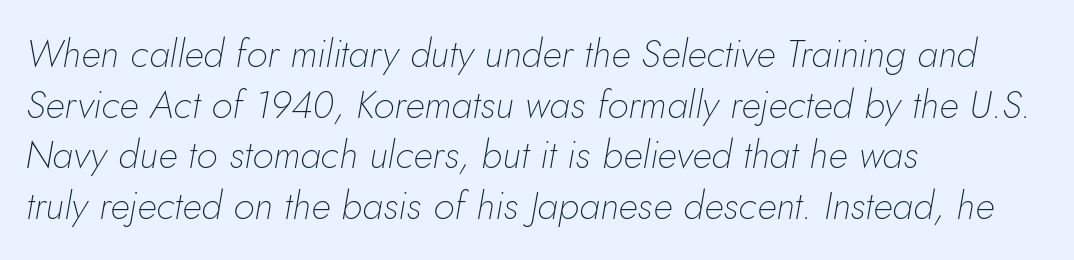
Q: Is the text bold? A: No.
Q: Is the text italic (slanted)? A: Yes, it leans right by about 10 degrees.
Q: Is the text underlined? A: No.
Q: How is the paragraph aligned? A: Left-aligned.
Q: Is the spacing between letters normal or unusually wide? A: Normal.
Q: Is the spacing between lines tight, normal or loose? A: Normal.
Q: Width (condensed, normal, or wide)? A: Normal.
Q: Stroke contrast? A: Low.
Q: x-height? A: Small.
Q: Monospaced? A: No.
